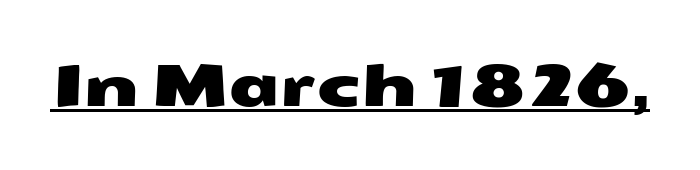
Honestly, the underline is the first thing you notice here. Short note: letters normally spaced. Character widths vary here, with narrow letters taking less room than wide ones. Observe the absence of serifs on each vertical stroke in this sample.
